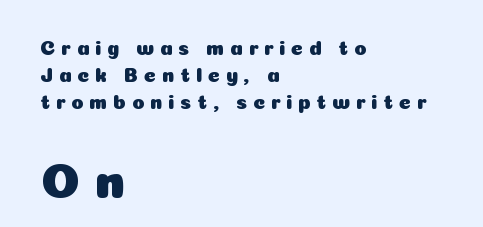
{"serif": "no", "italic": "no", "width": "normal", "stroke_contrast": "low", "x_height": "medium", "monospaced": "no", "underline": "no", "align": "left", "line_spacing": "normal", "line_spacing_ratio": 1.34, "letter_spacing": "wide", "letter_spacing_em": 0.29, "larger_block": "second", "size_ratio": 2.5, "glyph_px": 50}
